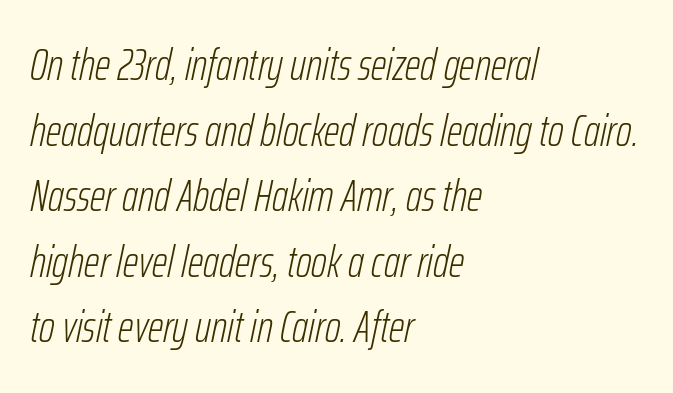
The image shows 44 px light, condensed type, italic (leaning right); set left-aligned, normal line spacing (1.49x), normal letter spacing, not underlined; low stroke contrast and a medium x-height.
